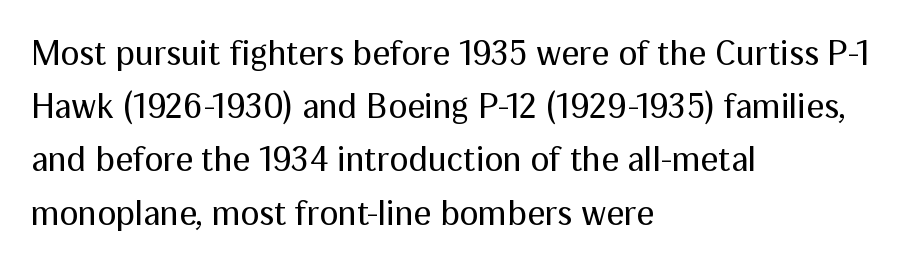
{"serif": "no", "italic": "no", "bold": "no", "weight": "regular", "width": "normal", "stroke_contrast": "medium", "x_height": "medium", "monospaced": "no", "underline": "no", "align": "left", "line_spacing": "normal", "line_spacing_ratio": 1.52, "letter_spacing": "normal", "letter_spacing_em": 0.0, "glyph_px": 35}
